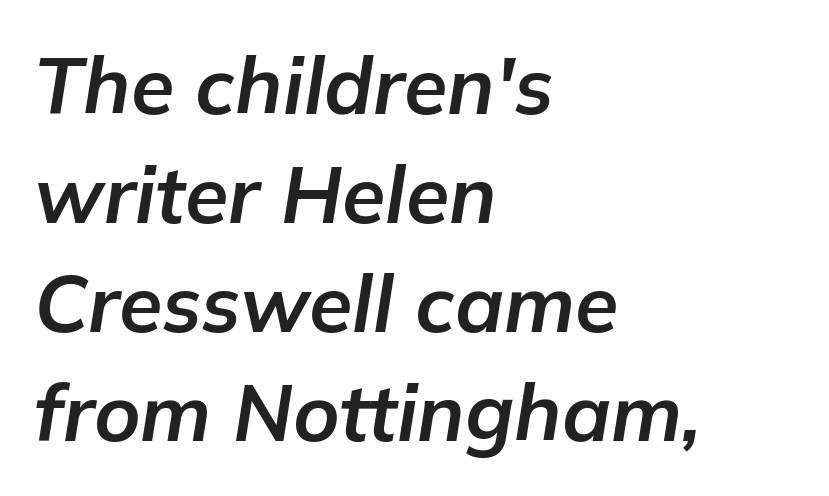
{"italic": "yes", "lean": "right", "slant_degrees": 9, "bold": "yes", "weight": "bold", "width": "normal", "stroke_contrast": "low", "x_height": "medium", "monospaced": "no", "underline": "no", "align": "left", "line_spacing": "normal", "line_spacing_ratio": 1.38, "letter_spacing": "normal", "letter_spacing_em": 0.0, "glyph_px": 79}
